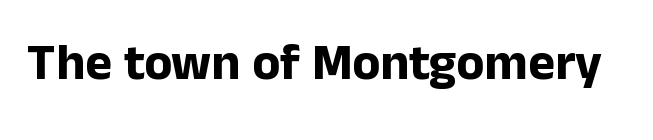
Think of a printed novel: that variable character pitch is what you see here. The specimen omits any rule beneath the text block's lines. Summary of weight: heavy, a full bold. Italic: no, the glyphs are upright roman.
